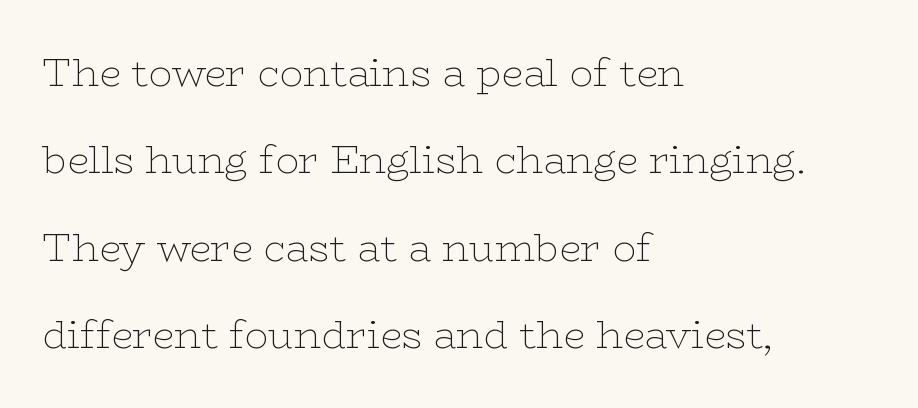
Q: Is the text bold? A: No.
Q: Is the text italic (slanted)? A: No, it is upright.
Q: Is the typeface a serif or a sans-serif typeface? A: Serif.
Q: Is the text underlined? A: No.
Q: How is the paragraph aligned? A: Left-aligned.
Q: Is the spacing between letters normal or unusually wide? A: Normal.
Q: Is the spacing between lines tight, normal or loose? A: Loose.
Q: Width (condensed, normal, or wide)? A: Wide.
Q: Stroke contrast? A: Low.
Q: x-height? A: Medium.
Q: Monospaced? A: No.
